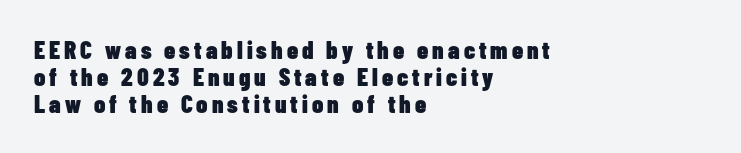
These lines were composed using upright roman letters. Caption: multi-line text, flush left, ragged right. On the weight axis this lands at bold, roughly 700. Quick note: interline space is minimal. This rendering features lettering with no underline.
